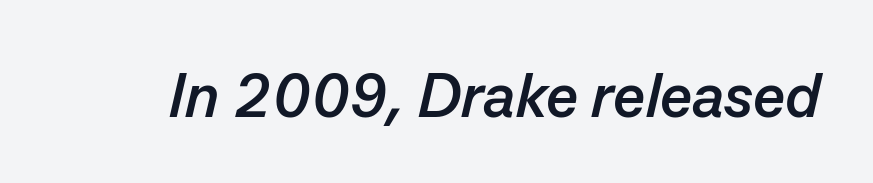
Notice how thick the strokes are: this is what a full bold looks like. Any mark beneath the type? The region is blank. Tall strokes in this sample are angled rather than plumb. Caption: standard tracking, unaltered. Is this a fixed-width face? No — the glyphs have proportional, varying widths.
